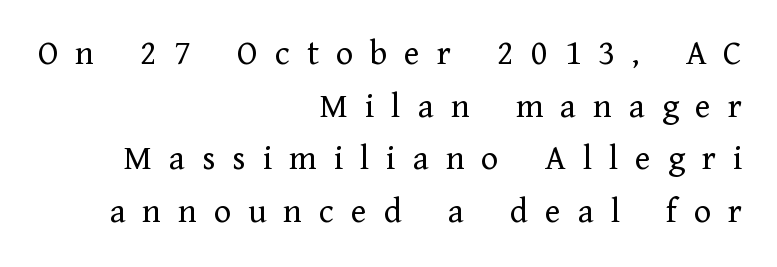
Q: Is the text bold? A: No.
Q: Is the text italic (slanted)? A: No, it is upright.
Q: Is the typeface a serif or a sans-serif typeface? A: Serif.
Q: Is the text underlined? A: No.
Q: How is the paragraph aligned? A: Right-aligned.
Q: Is the spacing between letters normal or unusually wide? A: Unusually wide.
Q: Is the spacing between lines tight, normal or loose? A: Normal.
Q: Width (condensed, normal, or wide)? A: Normal.
Q: Stroke contrast? A: Low.
Q: x-height? A: Medium.
Q: Monospaced? A: No.
